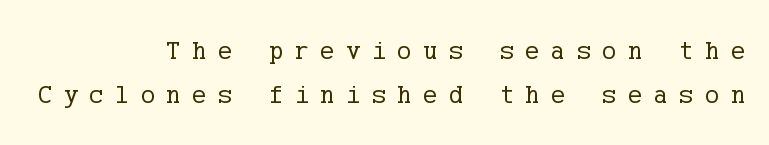
The image shows 27 px text type, upright; set right-aligned, normal line spacing (1.64x), unusually wide letter spacing (+0.42 em), not underlined.
